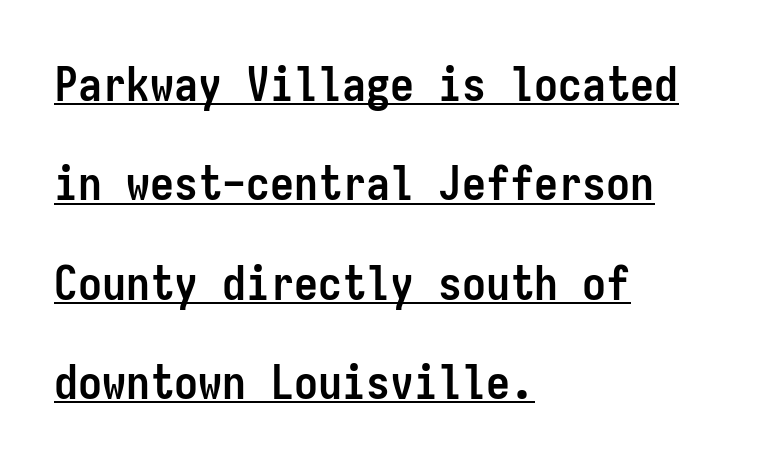
Q: Is the text bold? A: Yes.
Q: Is the text italic (slanted)? A: No, it is upright.
Q: Is the typeface a serif or a sans-serif typeface? A: Sans-serif.
Q: Is the text underlined? A: Yes.
Q: How is the paragraph aligned? A: Left-aligned.
Q: Is the spacing between letters normal or unusually wide? A: Normal.
Q: Is the spacing between lines tight, normal or loose? A: Loose.
Q: Width (condensed, normal, or wide)? A: Condensed.
Q: Stroke contrast? A: Low.
Q: x-height? A: Medium.
Q: Monospaced? A: Yes.
